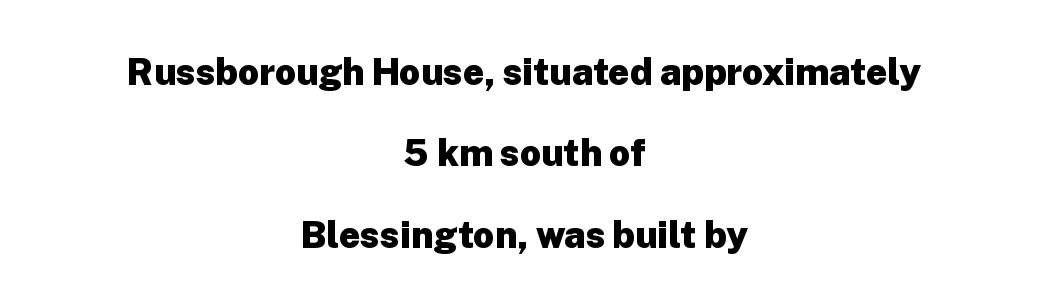
The image shows 37 px heavy sans-serif type, upright; set centered, loose line spacing (2.2x), normal letter spacing, not underlined; low stroke contrast and a medium x-height.
